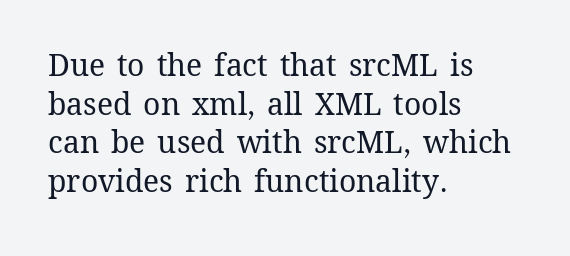
{"italic": "no", "bold": "no", "weight": "regular", "width": "normal", "stroke_contrast": "medium", "x_height": "medium", "monospaced": "no", "underline": "no", "align": "left", "line_spacing": "normal", "line_spacing_ratio": 1.29, "letter_spacing": "normal", "letter_spacing_em": 0.0, "glyph_px": 30}
